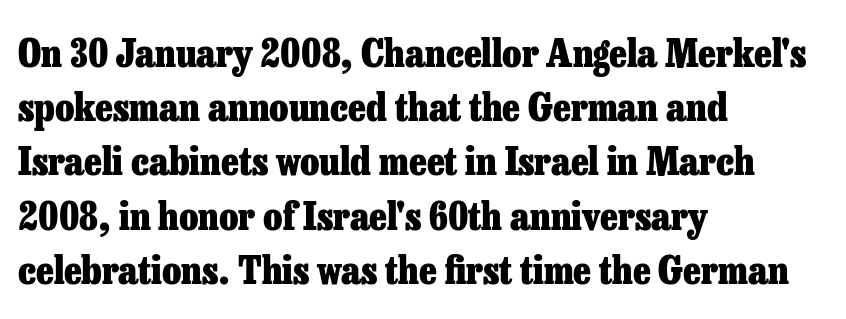
{"serif": "yes", "italic": "no", "bold": "yes", "weight": "heavy", "width": "normal", "stroke_contrast": "low", "x_height": "medium", "monospaced": "no", "underline": "no", "align": "left", "line_spacing": "normal", "line_spacing_ratio": 1.39, "letter_spacing": "normal", "letter_spacing_em": 0.0, "glyph_px": 39}
